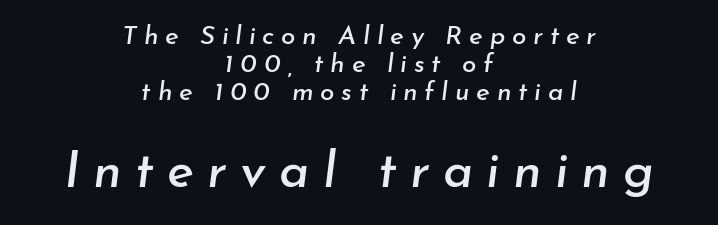
Q: Is the text italic (slanted)? A: Yes, it leans right by about 7 degrees.
Q: Is the text underlined? A: No.
Q: How is the paragraph aligned? A: Centered.
Q: Is the spacing between letters normal or unusually wide? A: Unusually wide.
Q: Is the spacing between lines tight, normal or loose? A: Tight.
Q: Which block of text is set in a larger size, the first (top) or the second (bottom)? A: The second (bottom) one.
Q: Width (condensed, normal, or wide)? A: Normal.
Q: Stroke contrast? A: Low.
Q: x-height? A: Small.
Q: Monospaced? A: No.
